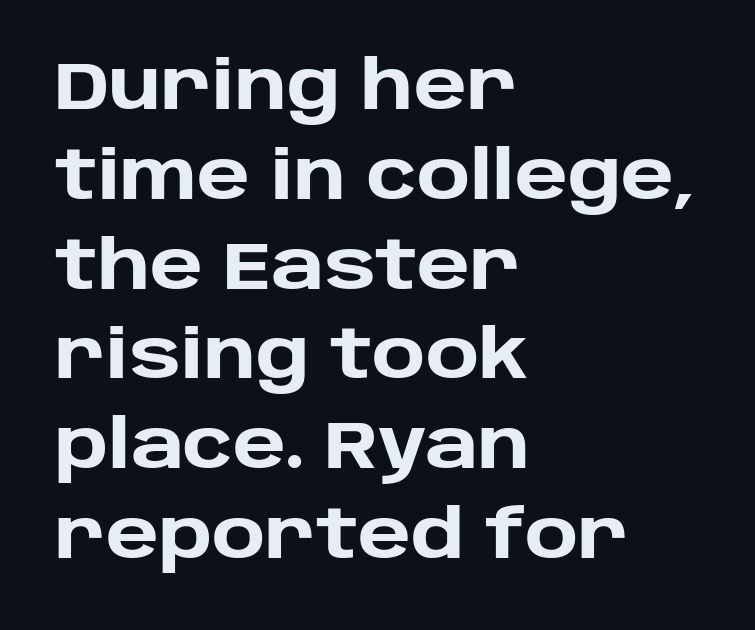
The words here are not underlined. Left-aligned paragraph, ragged on the right. Ascenders rise straight up at ninety degrees. Here the designer chose a conventional face with non-uniform glyph widths. A dark, heavy texture on the line: the type is bold. The rendering keeps characters at their native spacing.
